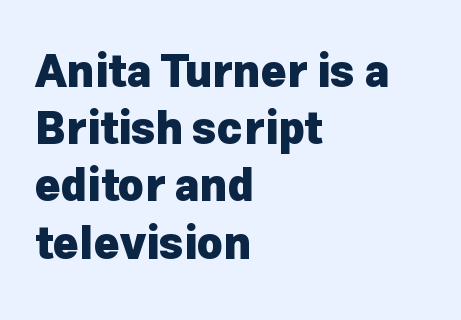
The passage shown is typeset with a sans-serif family. Observe the ordinary spacing: letters are neighbours, not strangers. Tall strokes in this sample are plumb rather than angled. Here the designer chose a conventional face with non-uniform glyph widths. Plenty of ink on the page — the face is bold. Left-aligned paragraph, ragged on the right.
